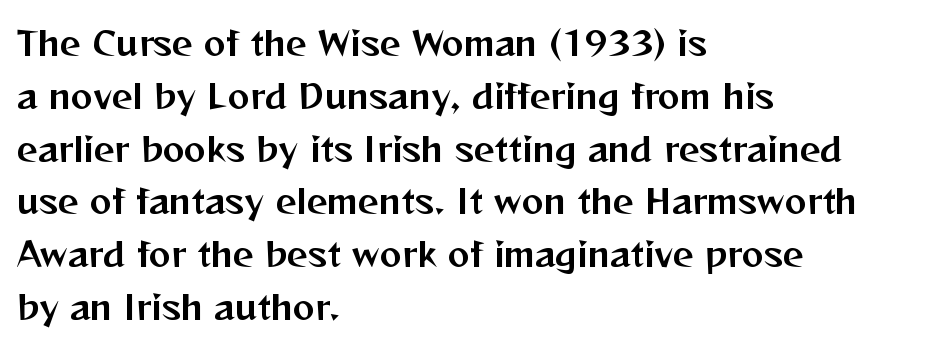
The image shows 33 px sans-serif type, upright; set left-aligned, normal line spacing (1.6x), normal letter spacing, not underlined; medium stroke contrast and a medium x-height.
